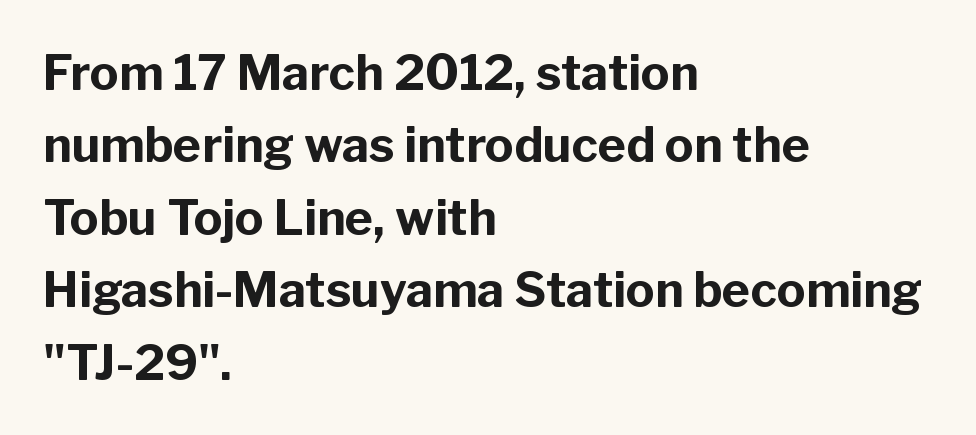
The image shows 48 px bold sans-serif type, upright; set left-aligned, normal line spacing (1.51x), normal letter spacing, not underlined; low stroke contrast and a medium x-height.
